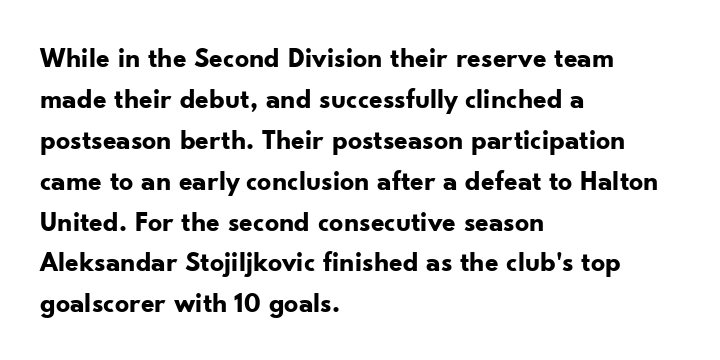
The image shows 28 px bold sans-serif type, upright; set left-aligned, normal line spacing (1.46x), normal letter spacing, not underlined; low stroke contrast and a small x-height.
